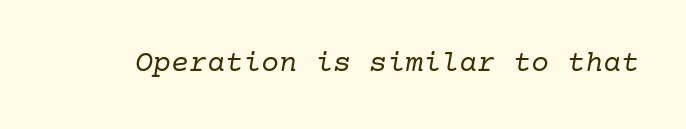
{"serif": "yes", "italic": "yes", "lean": "right", "slant_degrees": 10, "bold": "no", "weight": "regular", "width": "normal", "stroke_contrast": "low", "x_height": "medium", "underline": "no", "letter_spacing": "normal", "letter_spacing_em": 0.0, "glyph_px": 30}
